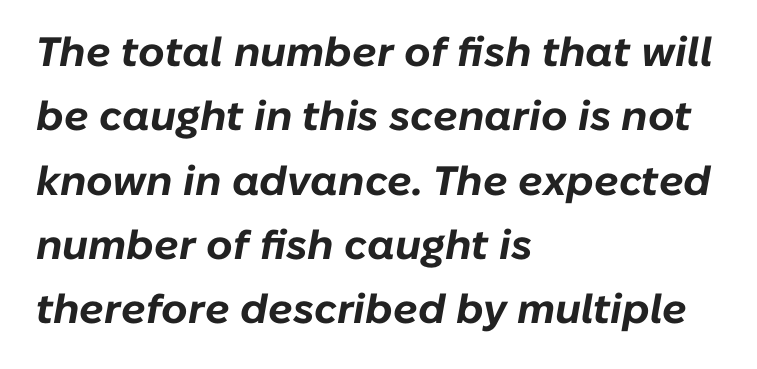
{"italic": "yes", "lean": "right", "slant_degrees": 10, "bold": "yes", "weight": "bold", "width": "normal", "stroke_contrast": "low", "x_height": "medium", "monospaced": "no", "underline": "no", "align": "left", "line_spacing": "normal", "line_spacing_ratio": 1.57, "letter_spacing": "normal", "letter_spacing_em": 0.0, "glyph_px": 41}
